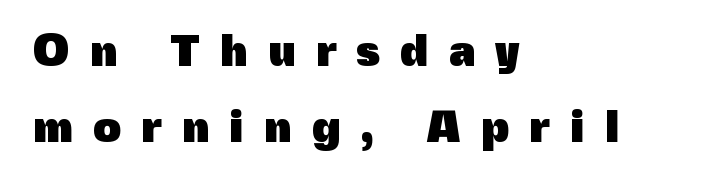
{"serif": "no", "italic": "no", "bold": "yes", "weight": "heavy", "width": "normal", "x_height": "medium", "monospaced": "no", "underline": "no", "align": "left", "line_spacing_ratio": 1.72, "letter_spacing": "wide", "letter_spacing_em": 0.45, "glyph_px": 44}
